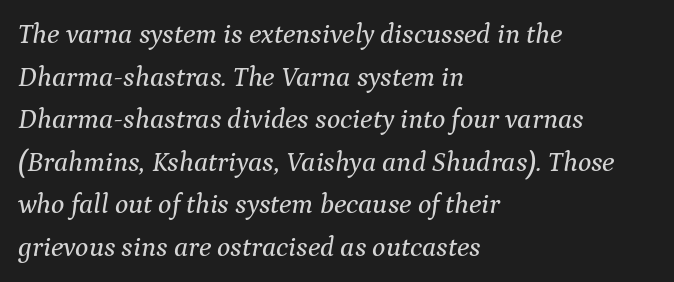
There's an unmistakable incline to the writing here. Serifs: yes, visible at the terminals of the letterforms. Short and long lines alike share a common starting point at left. The space directly below the letters is spotless.
